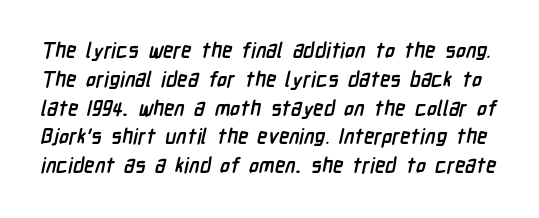
Q: Is the text bold? A: Yes.
Q: Is the text underlined? A: No.
Q: Is the spacing between letters normal or unusually wide? A: Normal.
Q: Is the spacing between lines tight, normal or loose? A: Normal.
